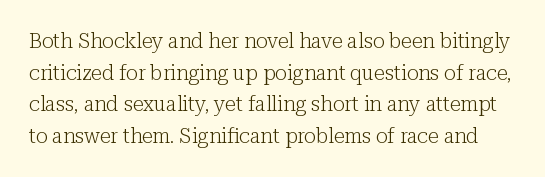
The image shows 20 px text type, upright; set normal line spacing (1.58x), normal letter spacing, not underlined.
